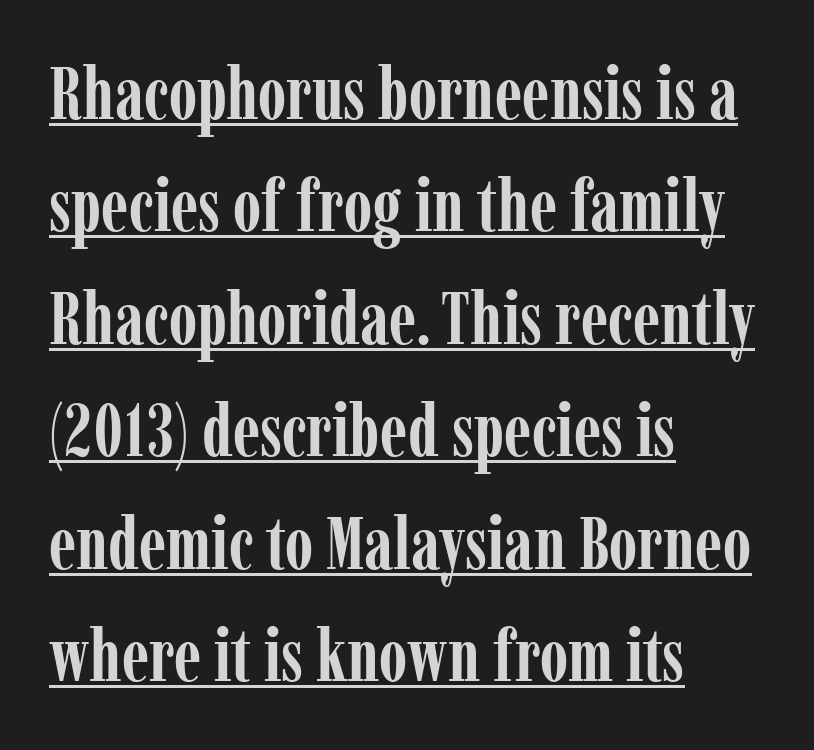
Students, note that the glyphs here touch the page at normal intervals. The typeface chosen for these lines features serifs. You can see a thin bar hugging the bottom of the glyphs. Designer's note — italics off, roman on.
